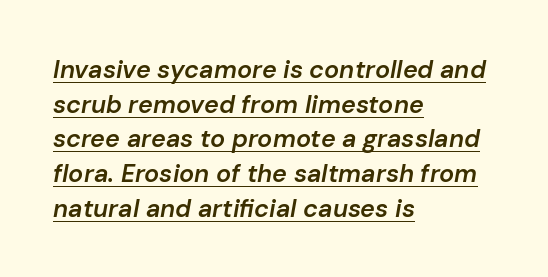
The glyphs look as if they've been sheared to an angle. There is no visible air inserted between adjacent glyphs. The vertical gap from one line to the next is medium. Look at the stroke-to-counter ratio: somewhat heavy, a semibold. The paragraph has a hard left edge and a soft right edge. The rendering uses the underline text-decoration.
